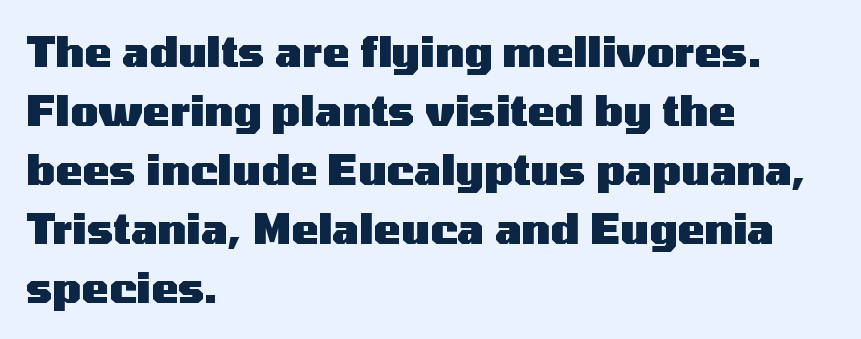
The image shows 41 px heavy, wide sans-serif type, upright; set left-aligned, normal line spacing (1.44x), normal letter spacing, not underlined; medium stroke contrast and a medium x-height.
